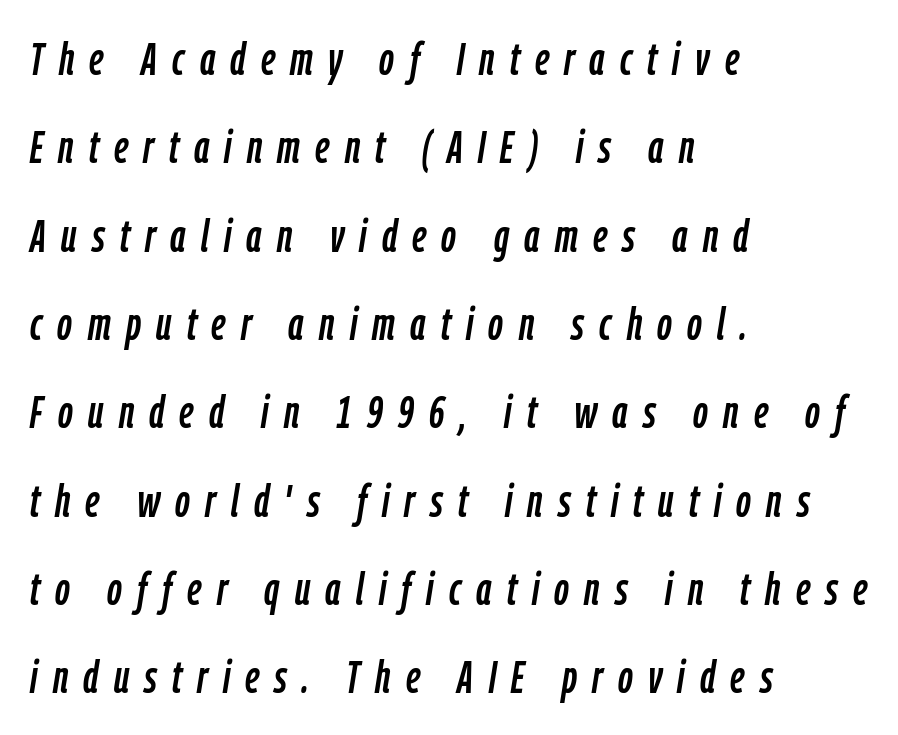
{"italic": "yes", "lean": "right", "slant_degrees": 9, "width": "condensed", "stroke_contrast": "low", "x_height": "medium", "monospaced": "no", "underline": "no", "align": "left", "line_spacing": "loose", "line_spacing_ratio": 1.92, "letter_spacing": "wide", "letter_spacing_em": 0.33, "glyph_px": 46}
